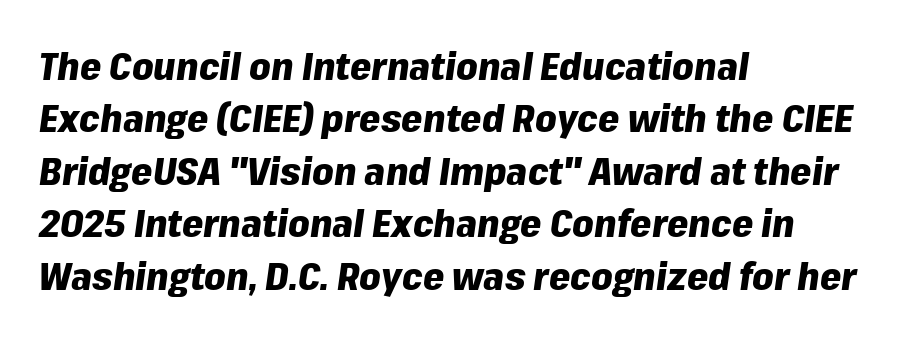
Q: Is the text bold? A: Yes.
Q: Is the text italic (slanted)? A: Yes, it leans right by about 8 degrees.
Q: Is the text underlined? A: No.
Q: How is the paragraph aligned? A: Left-aligned.
Q: Is the spacing between letters normal or unusually wide? A: Normal.
Q: Is the spacing between lines tight, normal or loose? A: Normal.
Q: Width (condensed, normal, or wide)? A: Normal.
Q: Stroke contrast? A: Low.
Q: x-height? A: Medium.
Q: Monospaced? A: No.
